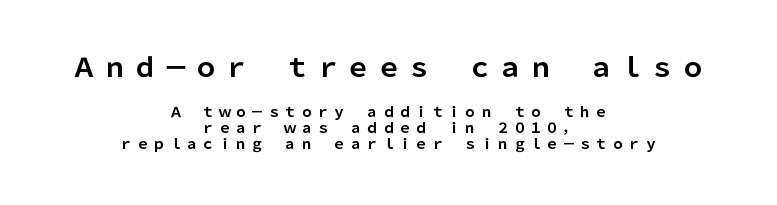
{"italic": "no", "bold": "yes", "underline": "no", "align": "center", "line_spacing": "tight", "line_spacing_ratio": 1.13, "larger_block": "first", "size_ratio": 1.86, "glyph_px": 26}
